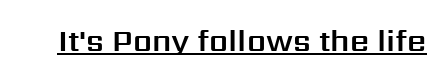
Do the letters lean? They stand straight. This rendering employs a face without finishing strokes, i.e., a sans-serif. Tracking here is standard; glyphs follow each other at the usual distance. Do the characters align in a grid? No, the font is proportional. Somebody hit Ctrl+U on this one — the words are underlined.
